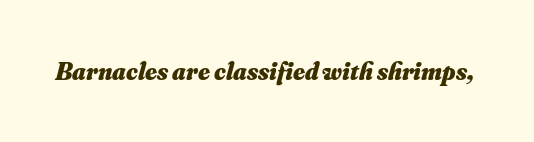
The image shows 25 px bold type, italic (leaning right); set normal letter spacing, not underlined.
